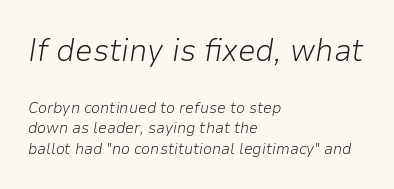
The weight tops out at a normal text grade. The rendering anchors every line to the left-hand side. There is no visible air inserted between adjacent glyphs. If you measured baseline to baseline, you'd find a middling distance.
